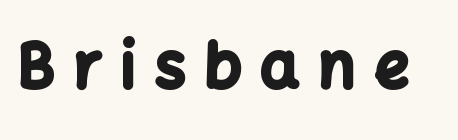
Q: Is the text bold? A: Yes.
Q: Is the text italic (slanted)? A: No, it is upright.
Q: Is the typeface a serif or a sans-serif typeface? A: Sans-serif.
Q: Is the text underlined? A: No.
Q: Is the spacing between letters normal or unusually wide? A: Unusually wide.
Q: Width (condensed, normal, or wide)? A: Normal.
Q: Stroke contrast? A: Low.
Q: x-height? A: Medium.
Q: Monospaced? A: No.
